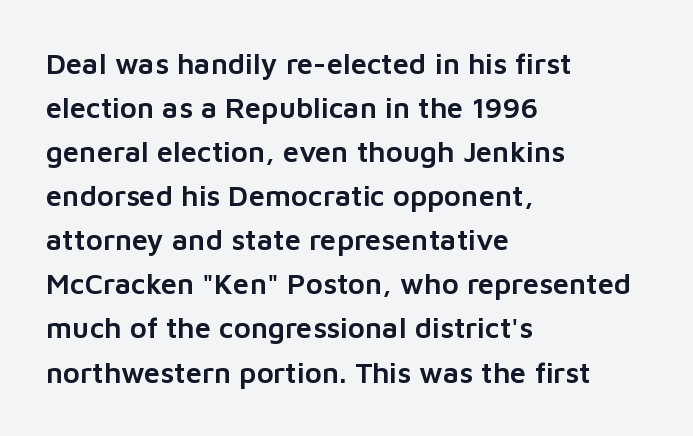
{"serif": "no", "italic": "no", "width": "normal", "stroke_contrast": "low", "x_height": "medium", "monospaced": "no", "underline": "no", "align": "left", "line_spacing": "normal", "line_spacing_ratio": 1.52, "letter_spacing": "normal", "letter_spacing_em": 0.0, "glyph_px": 29}
